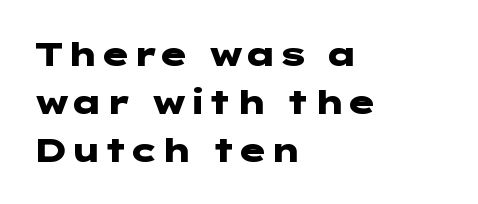
The passage is arranged the way most books set body copy — flush left. Decoration check: the copy has no underline. This sample uses plain, unmodified letter spacing. Students, observe: this is what conventionally led text looks like. The type family on display is of the sans-serif kind. Posture: straight, roman, zero tilt.
